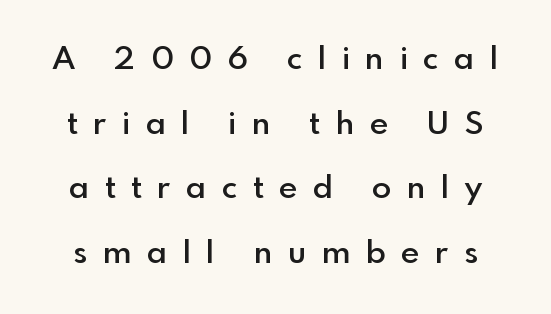
The image shows 32 px semibold sans-serif type, upright; set loose line spacing (2.02x), unusually wide letter spacing (+0.49 em), not underlined; a small x-height.
